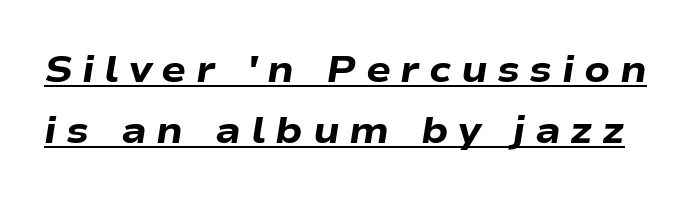
Q: Is the text bold? A: Yes.
Q: Is the text italic (slanted)? A: Yes, it leans right by about 9 degrees.
Q: Is the text underlined? A: Yes.
Q: Is the spacing between letters normal or unusually wide? A: Unusually wide.
Q: Is the spacing between lines tight, normal or loose? A: Normal.
Q: Width (condensed, normal, or wide)? A: Wide.
Q: Stroke contrast? A: Low.
Q: x-height? A: Medium.
Q: Monospaced? A: No.
